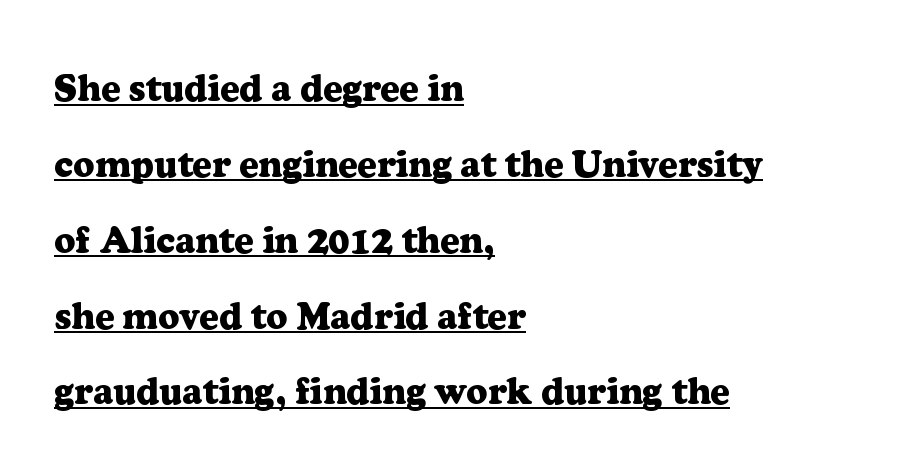
A typesetter would call this leading open, well beyond the default. Line starts are locked; line ends wander. Tracking here is standard; glyphs follow each other at the usual distance. Italic: no, the glyphs are upright roman. The letters carry serifs — small finishing strokes at the ends of their stems.
